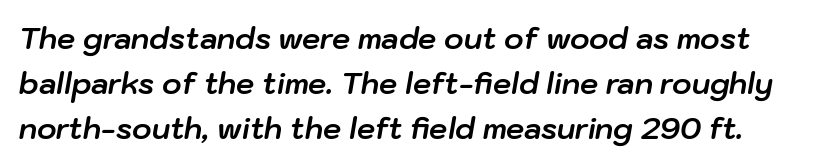
Q: Is the text bold? A: Yes.
Q: Is the text italic (slanted)? A: Yes, it leans right by about 10 degrees.
Q: Is the text underlined? A: No.
Q: Is the spacing between letters normal or unusually wide? A: Normal.
Q: Is the spacing between lines tight, normal or loose? A: Normal.
Q: Width (condensed, normal, or wide)? A: Normal.
Q: Stroke contrast? A: Low.
Q: x-height? A: Medium.
Q: Monospaced? A: No.
